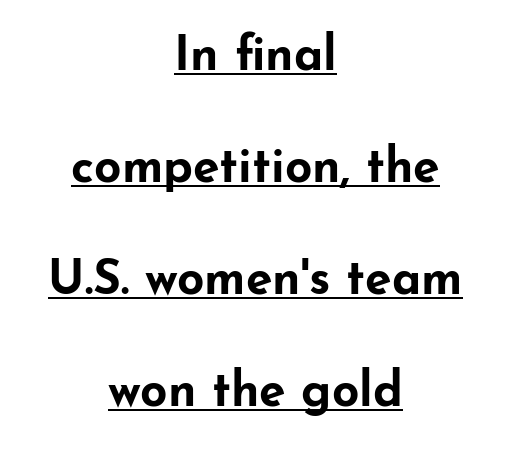
{"serif": "no", "italic": "no", "bold": "yes", "weight": "bold", "width": "wide", "stroke_contrast": "low", "x_height": "small", "monospaced": "no", "underline": "yes", "align": "center", "line_spacing": "loose", "line_spacing_ratio": 2.33, "letter_spacing": "normal", "letter_spacing_em": 0.0, "glyph_px": 48}
